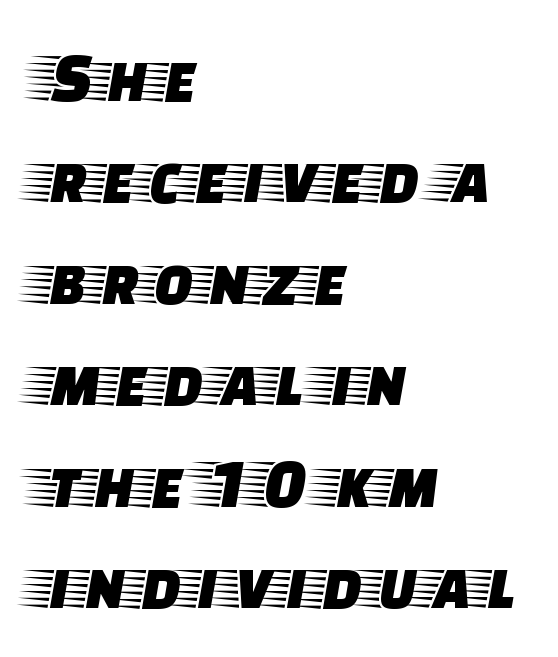
{"serif": "yes", "width": "wide", "stroke_contrast": "low", "x_height": "large", "monospaced": "no", "underline": "no", "align": "left", "line_spacing": "normal", "line_spacing_ratio": 1.39, "letter_spacing": "normal", "letter_spacing_em": 0.0, "glyph_px": 73}
